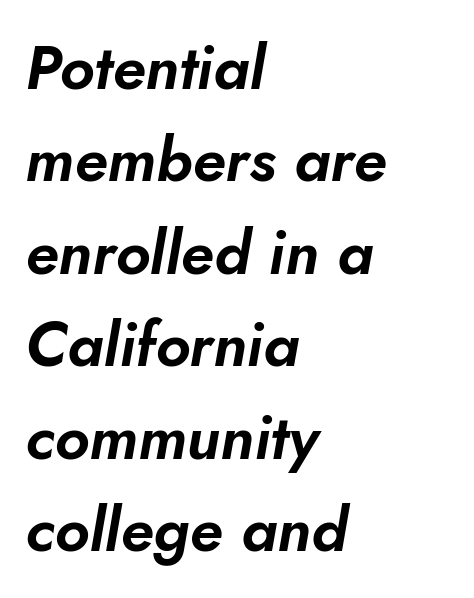
Q: Is the text italic (slanted)? A: Yes, it leans right by about 10 degrees.
Q: Is the text underlined? A: No.
Q: How is the paragraph aligned? A: Left-aligned.
Q: Is the spacing between letters normal or unusually wide? A: Normal.
Q: Is the spacing between lines tight, normal or loose? A: Normal.
Q: Width (condensed, normal, or wide)? A: Normal.
Q: Stroke contrast? A: Low.
Q: x-height? A: Small.
Q: Monospaced? A: No.
